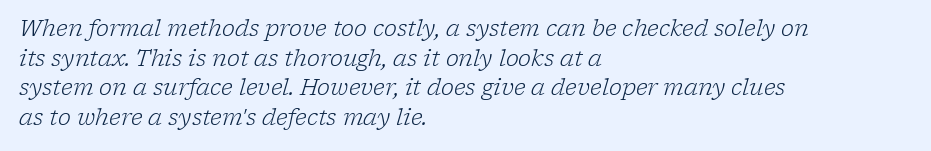
{"italic": "yes", "lean": "right", "slant_degrees": 17, "bold": "no", "underline": "no", "align": "left", "line_spacing": "normal", "line_spacing_ratio": 1.35, "letter_spacing": "normal", "letter_spacing_em": 0.0, "glyph_px": 22}
